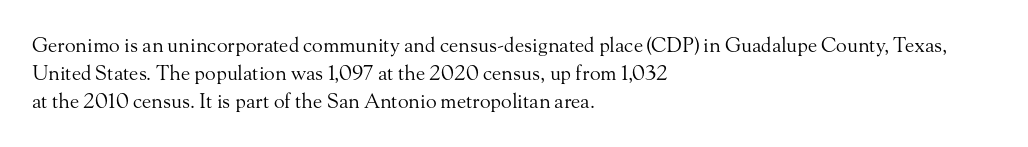
Q: Is the text bold? A: No.
Q: Is the text italic (slanted)? A: No, it is upright.
Q: Is the text underlined? A: No.
Q: How is the paragraph aligned? A: Left-aligned.
Q: Is the spacing between letters normal or unusually wide? A: Normal.
Q: Is the spacing between lines tight, normal or loose? A: Normal.
